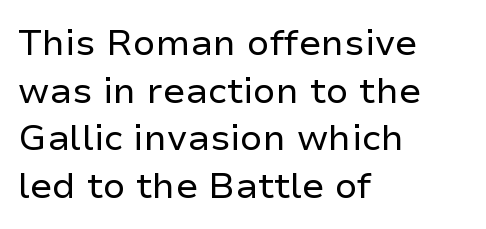
Observe the absence of serifs on each vertical stroke in this sample. Notice how descenders clear the ascenders below comfortably — that's standard leading. Line starts are locked; line ends wander. A typesetter would call this proportional, since set widths differ per character. The passage shown is not underscored anywhere. A typesetter would mark this as roman, not italic.
